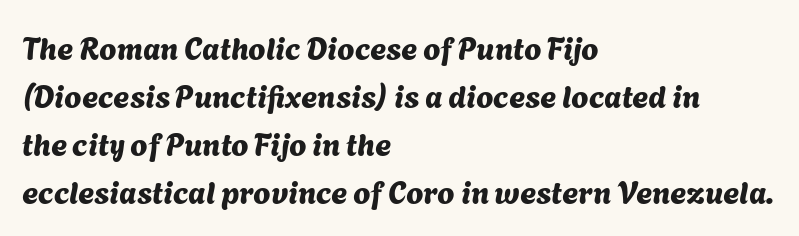
You could call the tracking neutral — neither tight nor loose. Alignment: flush left. Just letters on the line, the space beneath them empty. The rendering uses natural spacing where letterforms have individual widths. What kind of face is this? One without serifs — a sans. Normally led — the rows are evenly, conventionally spaced.
